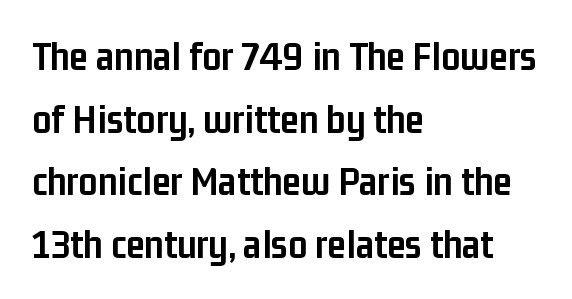
The compositor pushed each line to the left boundary. Bare-footed words on every line. Notice how thick the strokes are: this is what a full bold looks like. Horizontal bands of white between lines are of average thickness. Words appear dense and cohesive because spacing is normal. The letters carry no serifs — their stems end cleanly without finishing strokes.
